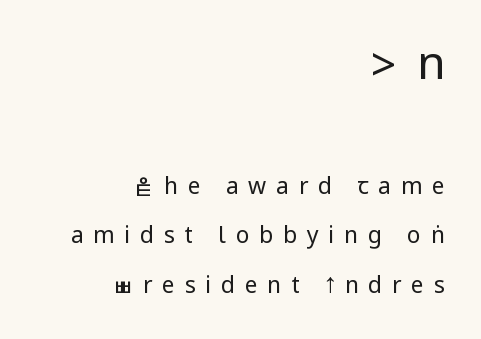
{"serif": "no", "italic": "no", "bold": "no", "weight": "regular", "width": "condensed", "stroke_contrast": "low", "underline": "no", "align": "right", "line_spacing": "loose", "line_spacing_ratio": 2.15, "letter_spacing": "wide", "letter_spacing_em": 0.42, "larger_block": "first", "size_ratio": 2.0, "glyph_px": 46}
